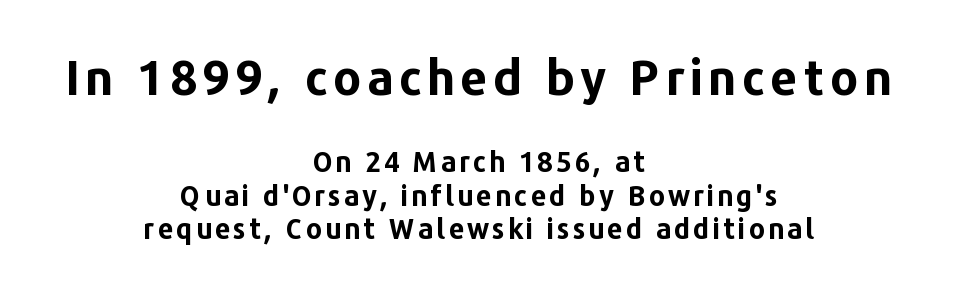
{"serif": "no", "italic": "no", "bold": "yes", "weight": "bold", "width": "normal", "stroke_contrast": "low", "x_height": "medium", "monospaced": "no", "underline": "no", "align": "center", "line_spacing_ratio": 1.2, "larger_block": "first", "size_ratio": 1.75, "glyph_px": 49}
